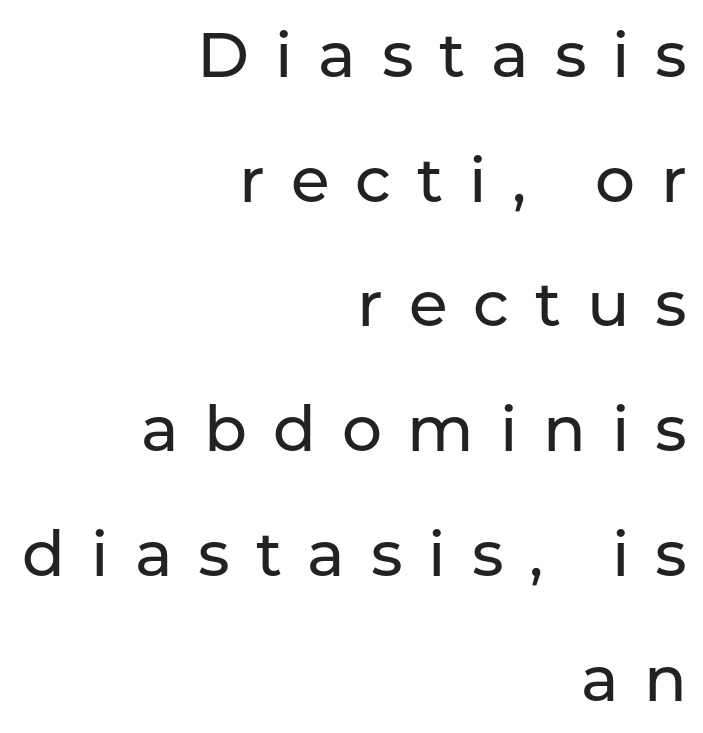
Character widths vary here, with narrow letters taking less room than wide ones. When letters stand straight like this, we call the style roman or upright. Which margin do the lines hug? The right one — the left edge is uneven. Examine the stroke ends and you'll find no serifs. Check the space under the baseline: it is left empty.
